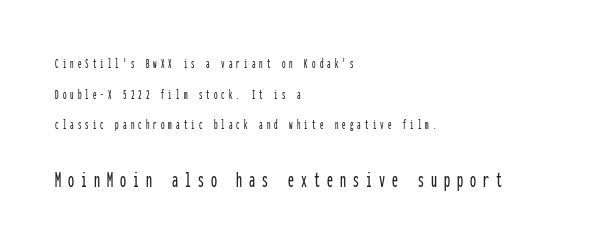
Q: Is the text italic (slanted)? A: No, it is upright.
Q: Is the text underlined? A: No.
Q: How is the paragraph aligned? A: Left-aligned.
Q: Is the spacing between letters normal or unusually wide? A: Unusually wide.
Q: Is the spacing between lines tight, normal or loose? A: Loose.
Q: Which block of text is set in a larger size, the first (top) or the second (bottom)? A: The second (bottom) one.
